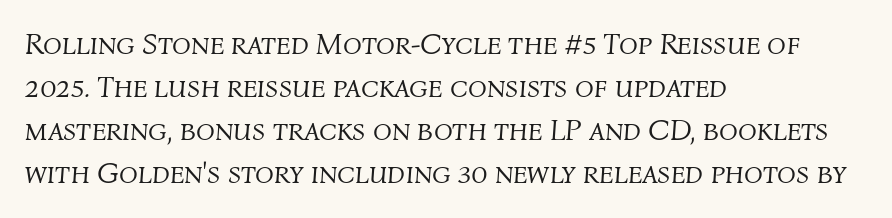
{"italic": "yes", "lean": "right", "slant_degrees": 4, "bold": "no", "weight": "light", "width": "normal", "stroke_contrast": "medium", "x_height": "medium", "monospaced": "no", "underline": "no", "align": "left", "line_spacing": "normal", "line_spacing_ratio": 1.39, "letter_spacing": "normal", "letter_spacing_em": 0.0, "glyph_px": 31}
